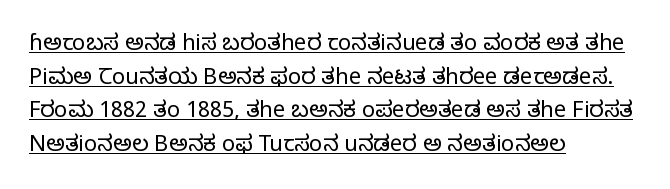
{"italic": "no", "bold": "no", "underline": "yes", "align": "left", "line_spacing": "normal", "line_spacing_ratio": 1.53, "letter_spacing": "normal", "letter_spacing_em": 0.0, "glyph_px": 22}
